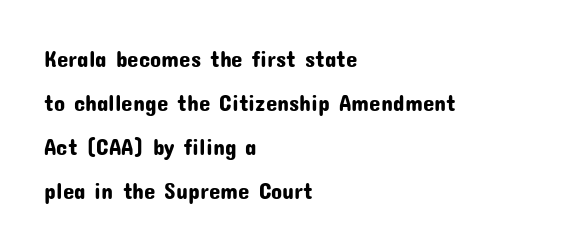
Q: Is the text italic (slanted)? A: No, it is upright.
Q: Is the text underlined? A: No.
Q: How is the paragraph aligned? A: Left-aligned.
Q: Is the spacing between letters normal or unusually wide? A: Normal.
Q: Is the spacing between lines tight, normal or loose? A: Loose.
